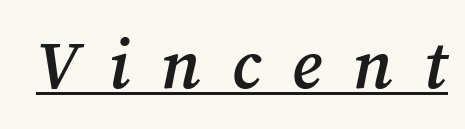
The typesetting leans somewhat heavy: a semibold. Looking at the ascenders, they clearly lean. Somebody hit Ctrl+U on this one — the words are underlined. Each letter's strokes conclude with small projecting serifs. Is the letter spacing exaggerated? Yes — the characters are pushed far apart. The face used here is proportionally spaced, like ordinary book or web type.
